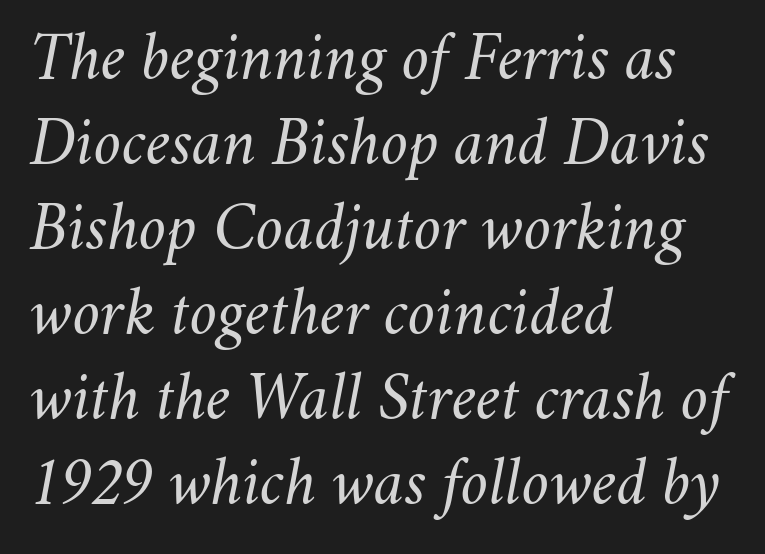
Q: Is the text bold? A: No.
Q: Is the text italic (slanted)? A: Yes, it leans right by about 11 degrees.
Q: Is the text underlined? A: No.
Q: How is the paragraph aligned? A: Left-aligned.
Q: Is the spacing between letters normal or unusually wide? A: Normal.
Q: Is the spacing between lines tight, normal or loose? A: Normal.
Q: Width (condensed, normal, or wide)? A: Normal.
Q: Stroke contrast? A: Medium.
Q: x-height? A: Small.
Q: Monospaced? A: No.
